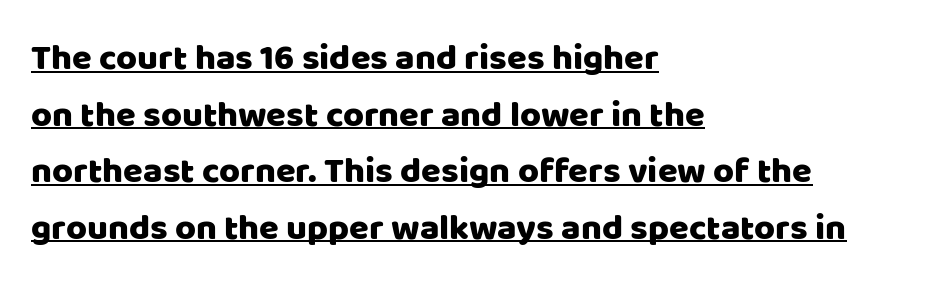
Q: Is the text italic (slanted)? A: No, it is upright.
Q: Is the typeface a serif or a sans-serif typeface? A: Sans-serif.
Q: Is the text underlined? A: Yes.
Q: How is the paragraph aligned? A: Left-aligned.
Q: Is the spacing between letters normal or unusually wide? A: Normal.
Q: Is the spacing between lines tight, normal or loose? A: Normal.
Q: Width (condensed, normal, or wide)? A: Normal.
Q: Stroke contrast? A: Low.
Q: x-height? A: Large.
Q: Monospaced? A: No.
